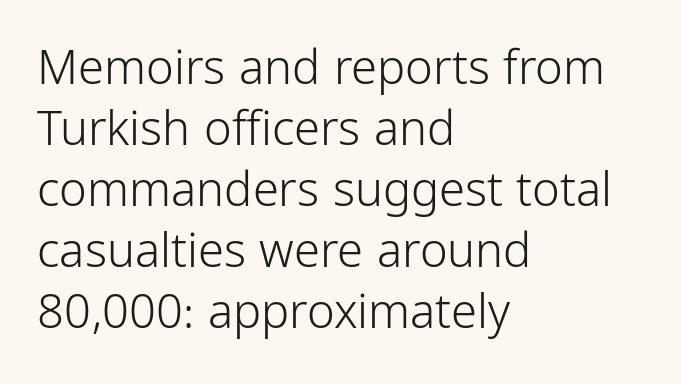
{"serif": "no", "italic": "no", "bold": "no", "weight": "light", "width": "condensed", "stroke_contrast": "low", "x_height": "medium", "monospaced": "no", "underline": "no", "align": "left", "line_spacing": "normal", "line_spacing_ratio": 1.3, "letter_spacing": "normal", "letter_spacing_em": 0.0, "glyph_px": 47}
